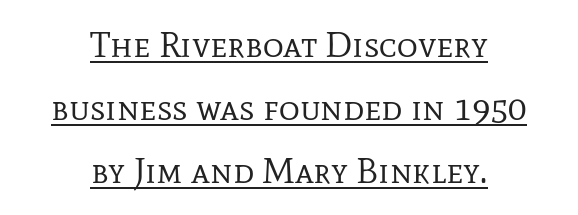
Q: Is the text bold? A: No.
Q: Is the text italic (slanted)? A: No, it is upright.
Q: Is the typeface a serif or a sans-serif typeface? A: Serif.
Q: Is the text underlined? A: Yes.
Q: How is the paragraph aligned? A: Centered.
Q: Is the spacing between letters normal or unusually wide? A: Normal.
Q: Width (condensed, normal, or wide)? A: Normal.
Q: Stroke contrast? A: Low.
Q: x-height? A: Medium.
Q: Monospaced? A: No.
